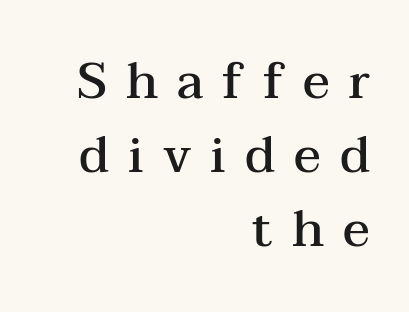
{"serif": "yes", "italic": "no", "bold": "semi", "weight": "semibold", "width": "wide", "stroke_contrast": "medium", "x_height": "medium", "monospaced": "no", "underline": "no", "align": "right", "line_spacing": "normal", "line_spacing_ratio": 1.48, "letter_spacing": "wide", "letter_spacing_em": 0.38, "glyph_px": 50}
